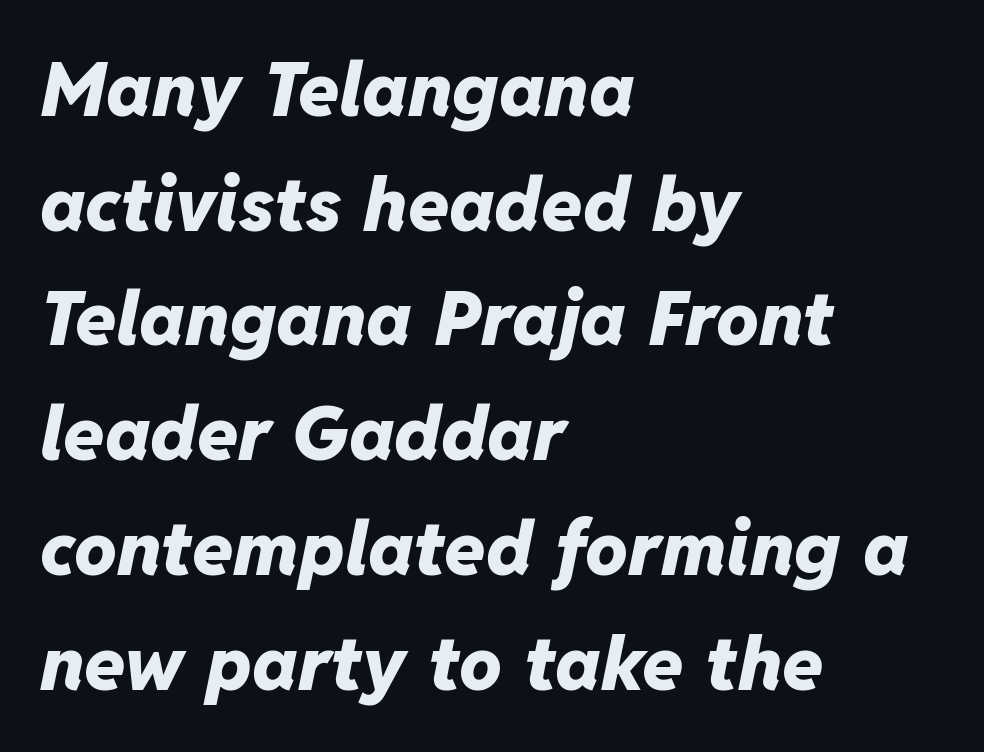
{"italic": "yes", "lean": "right", "slant_degrees": 11, "bold": "yes", "weight": "heavy", "width": "normal", "stroke_contrast": "low", "x_height": "medium", "monospaced": "no", "underline": "no", "align": "left", "line_spacing": "normal", "line_spacing_ratio": 1.53, "letter_spacing": "normal", "letter_spacing_em": 0.0, "glyph_px": 75}
